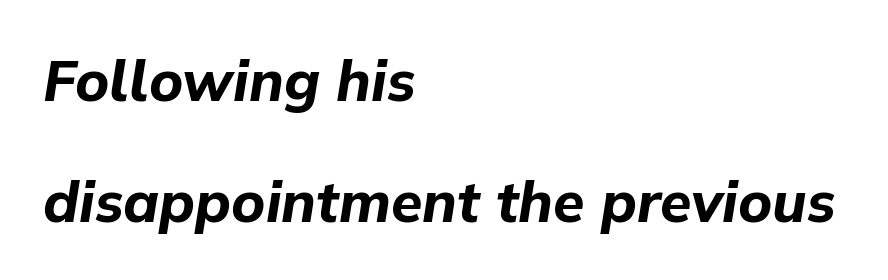
Q: Is the text bold? A: Yes.
Q: Is the text italic (slanted)? A: Yes, it leans right by about 9 degrees.
Q: Is the text underlined? A: No.
Q: How is the paragraph aligned? A: Left-aligned.
Q: Is the spacing between letters normal or unusually wide? A: Normal.
Q: Is the spacing between lines tight, normal or loose? A: Loose.
Q: Width (condensed, normal, or wide)? A: Normal.
Q: Stroke contrast? A: Low.
Q: x-height? A: Medium.
Q: Monospaced? A: No.
